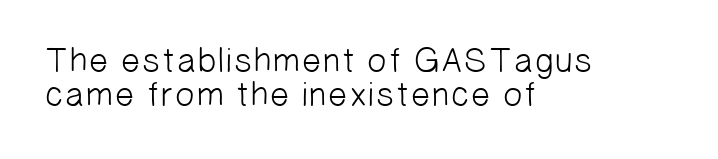
The image shows 35 px light sans-serif type; set left-aligned, tight line spacing (0.98x), normal letter spacing, not underlined; low stroke contrast and a medium x-height.
